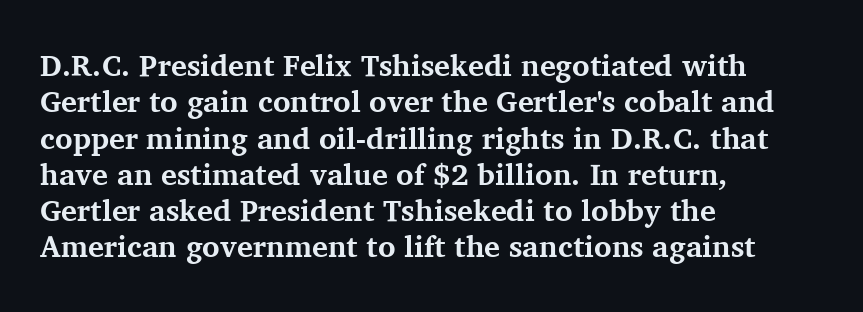
{"serif": "yes", "italic": "no", "bold": "yes", "weight": "bold", "width": "normal", "stroke_contrast": "medium", "x_height": "medium", "monospaced": "no", "underline": "no", "align": "left", "line_spacing_ratio": 1.21, "letter_spacing": "normal", "letter_spacing_em": 0.0, "glyph_px": 30}
